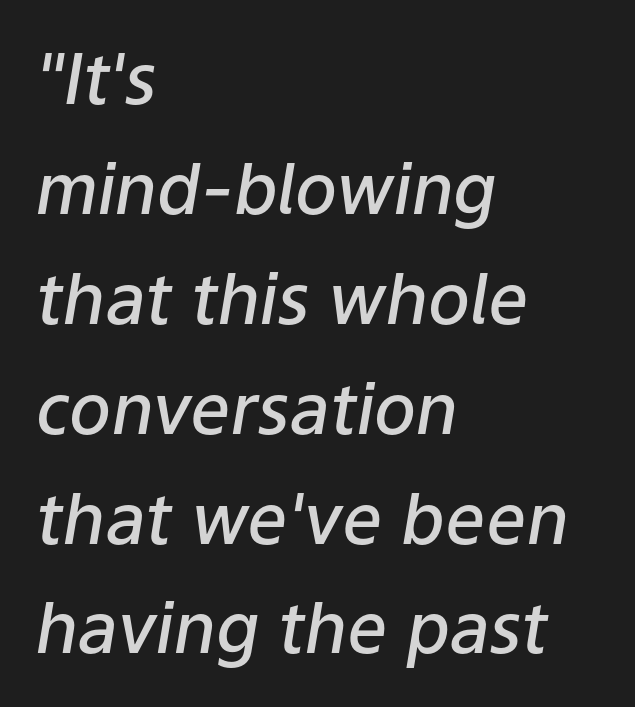
Only glyphs here, with clear space below each row. The face used here is rendered with its standard letterfit. The face used here is proportionally spaced, like ordinary book or web type. Layout note: lines flush left.
